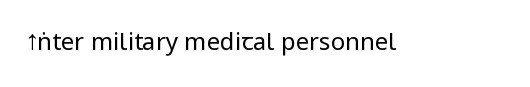
{"italic": "no", "bold": "no", "underline": "no", "letter_spacing": "normal", "letter_spacing_em": 0.0, "glyph_px": 24}
